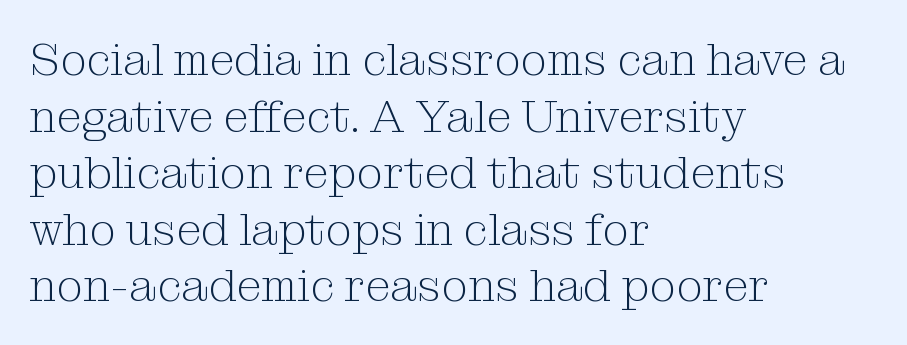
The image shows 46 px light serif type, upright; set left-aligned, line spacing 1.23x, normal letter spacing, not underlined; medium stroke contrast and a medium x-height.
